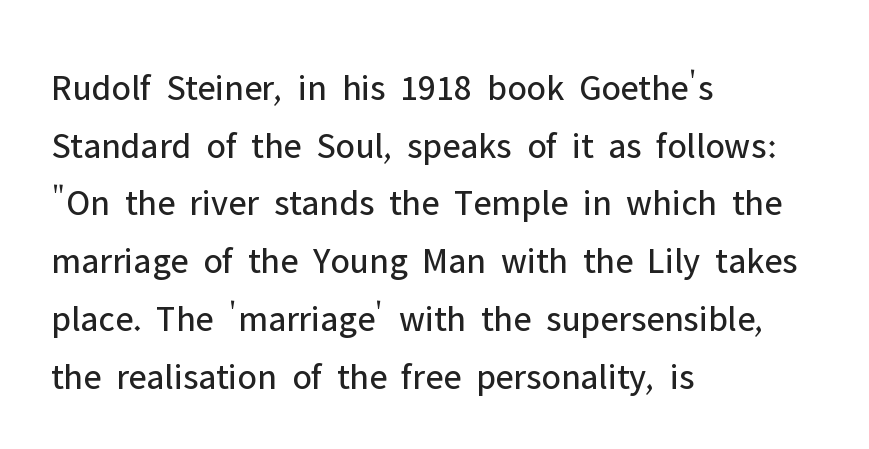
{"serif": "no", "italic": "no", "bold": "no", "weight": "regular", "width": "normal", "stroke_contrast": "low", "x_height": "medium", "monospaced": "no", "underline": "no", "align": "left", "line_spacing": "normal", "line_spacing_ratio": 1.56, "letter_spacing": "normal", "letter_spacing_em": 0.0, "glyph_px": 37}
